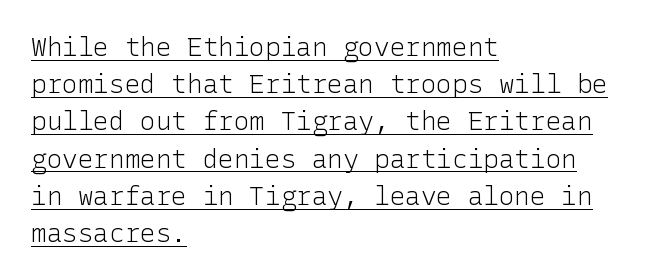
Q: Is the text bold? A: No.
Q: Is the text italic (slanted)? A: No, it is upright.
Q: Is the text underlined? A: Yes.
Q: How is the paragraph aligned? A: Left-aligned.
Q: Is the spacing between letters normal or unusually wide? A: Normal.
Q: Is the spacing between lines tight, normal or loose? A: Normal.
